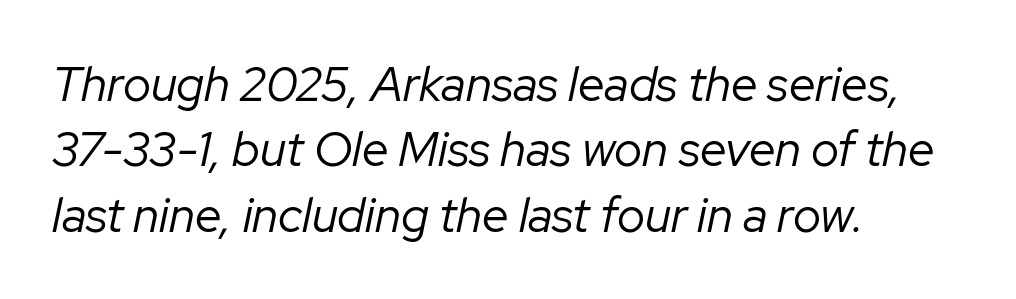
The image shows 48 px regular-weight type, italic (leaning right); set left-aligned, normal line spacing (1.36x), normal letter spacing, not underlined; low stroke contrast and a medium x-height.
